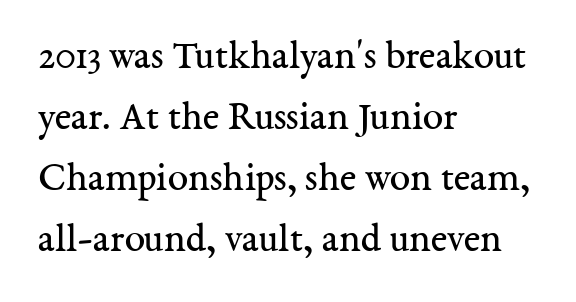
Baseline-to-baseline distance is the conventional proportion of letter height. A student would call this left alignment; a typographer would say flush left, rag right. The letters stand upright; this is a roman face. The face used here is proportionally spaced, like ordinary book or web type. The horizontal fit of the characters is conventional and even.
